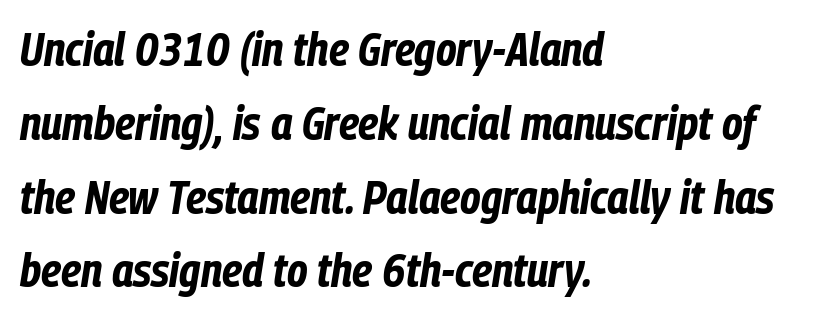
{"italic": "yes", "lean": "right", "slant_degrees": 9, "bold": "yes", "weight": "bold", "width": "condensed", "stroke_contrast": "low", "x_height": "medium", "monospaced": "no", "underline": "no", "align": "left", "line_spacing": "normal", "line_spacing_ratio": 1.57, "letter_spacing": "normal", "letter_spacing_em": 0.0, "glyph_px": 47}
